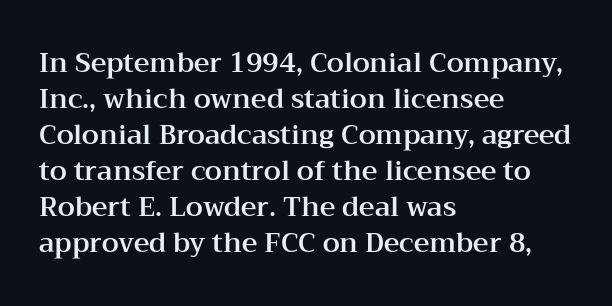
{"italic": "no", "underline": "no", "align": "left", "line_spacing": "normal", "line_spacing_ratio": 1.33, "letter_spacing": "normal", "letter_spacing_em": 0.0, "glyph_px": 27}
